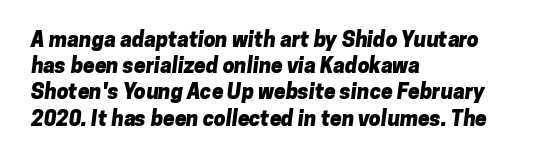
The image shows 21 px bold type; set left-aligned, normal line spacing (1.25x), normal letter spacing, not underlined.
